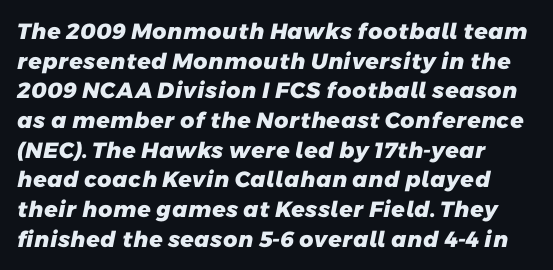
Q: Is the text bold? A: Yes.
Q: Is the text underlined? A: No.
Q: Is the spacing between letters normal or unusually wide? A: Normal.
Q: Is the spacing between lines tight, normal or loose? A: Normal.
